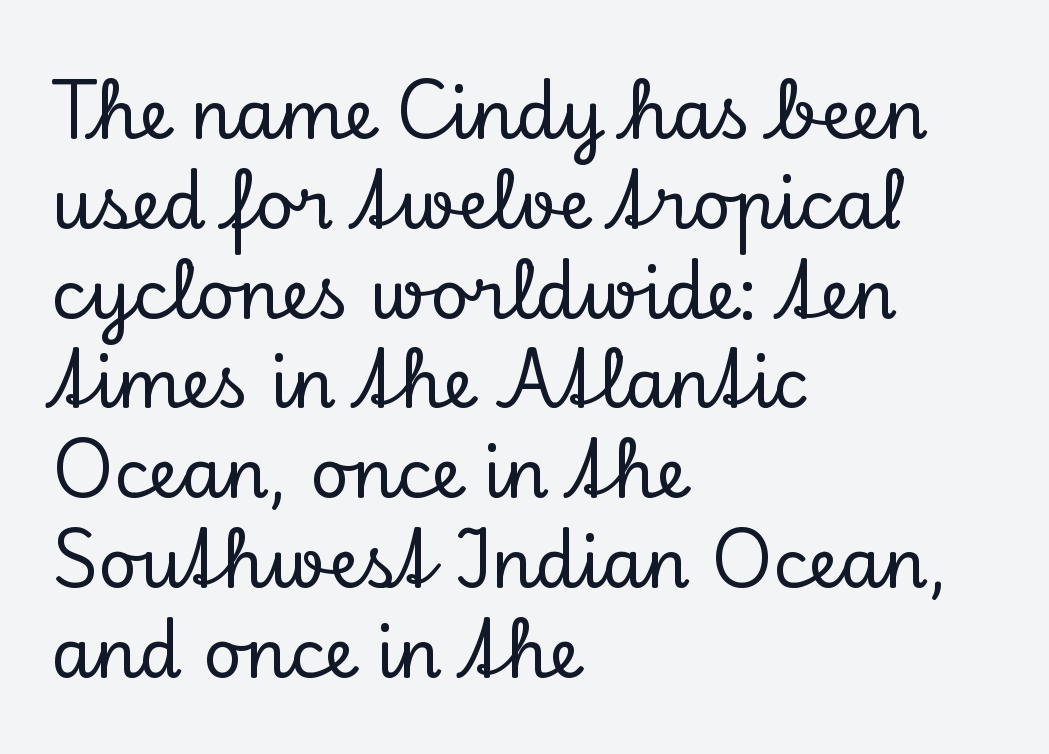
Q: Is the text italic (slanted)? A: No, it is upright.
Q: Is the text underlined? A: No.
Q: How is the paragraph aligned? A: Left-aligned.
Q: Is the spacing between letters normal or unusually wide? A: Normal.
Q: Is the spacing between lines tight, normal or loose? A: Normal.
Q: Width (condensed, normal, or wide)? A: Normal.
Q: Stroke contrast? A: Low.
Q: x-height? A: Small.
Q: Monospaced? A: No.
